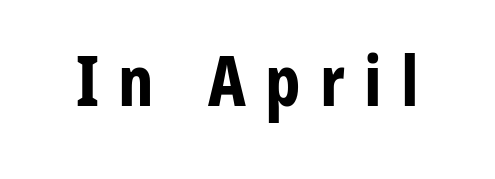
Classification — sans serif. The rendering uses natural spacing where letterforms have individual widths. Thick stems and heavy bowls — unmistakably bold. Check under the words: just untouched page. The letters are spread apart with noticeably loose tracking. Posture: vertical.
